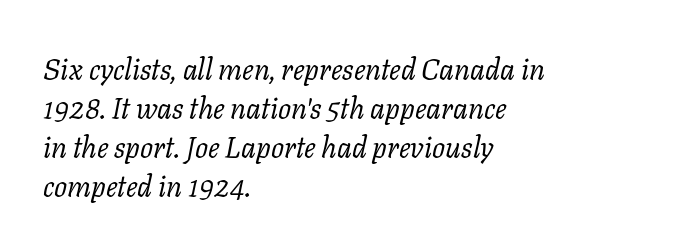
{"serif": "yes", "italic": "yes", "lean": "right", "slant_degrees": 11, "bold": "no", "weight": "regular", "width": "normal", "stroke_contrast": "low", "x_height": "medium", "monospaced": "no", "underline": "no", "align": "left", "line_spacing": "normal", "line_spacing_ratio": 1.34, "letter_spacing": "normal", "letter_spacing_em": 0.0, "glyph_px": 29}
